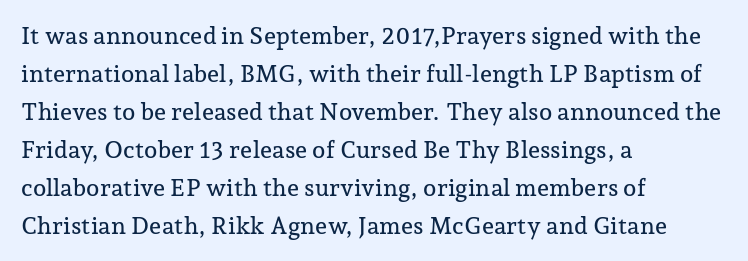
Q: Is the text italic (slanted)? A: No, it is upright.
Q: Is the text underlined? A: No.
Q: How is the paragraph aligned? A: Left-aligned.
Q: Is the spacing between letters normal or unusually wide? A: Normal.
Q: Is the spacing between lines tight, normal or loose? A: Normal.
